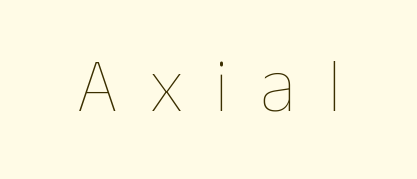
{"italic": "no", "bold": "no", "weight": "thin", "width": "normal", "stroke_contrast": "low", "x_height": "medium", "monospaced": "no", "underline": "no", "letter_spacing": "wide", "letter_spacing_em": 0.4, "glyph_px": 77}
